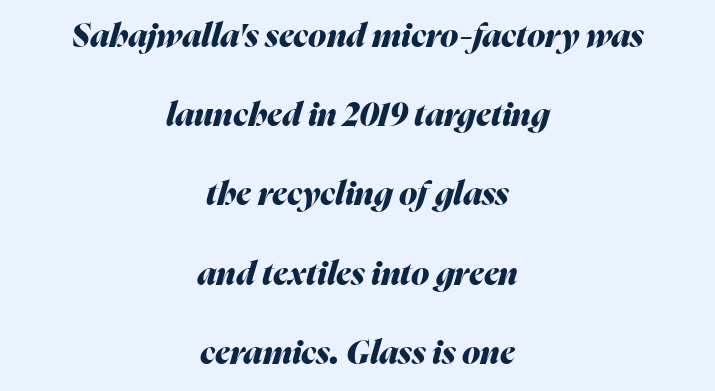
The image shows 33 px heavy type, italic (leaning right); set centered, loose line spacing (2.4x), normal letter spacing, not underlined; medium stroke contrast and a medium x-height.
